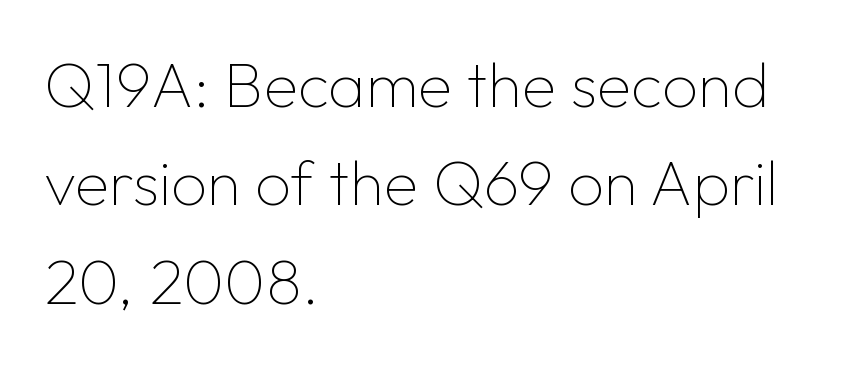
{"serif": "no", "italic": "no", "bold": "no", "weight": "thin", "width": "normal", "stroke_contrast": "low", "x_height": "medium", "monospaced": "no", "underline": "no", "align": "left", "line_spacing": "normal", "line_spacing_ratio": 1.56, "letter_spacing": "normal", "letter_spacing_em": 0.0, "glyph_px": 63}
